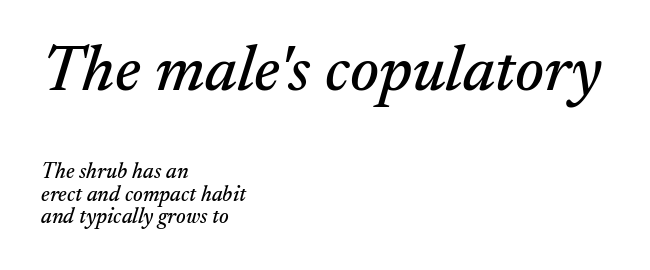
{"serif": "yes", "italic": "yes", "lean": "right", "slant_degrees": 17, "width": "normal", "stroke_contrast": "medium", "x_height": "small", "monospaced": "no", "underline": "no", "align": "left", "line_spacing": "tight", "line_spacing_ratio": 1.02, "letter_spacing": "normal", "letter_spacing_em": 0.0, "larger_block": "first", "size_ratio": 3.0, "glyph_px": 66}
